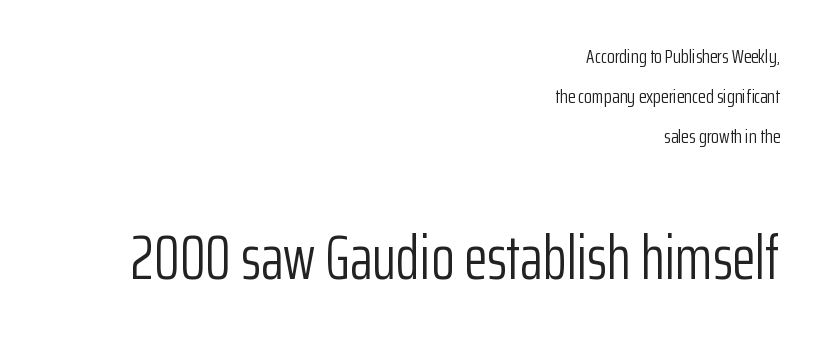
{"serif": "no", "italic": "no", "bold": "no", "weight": "light", "width": "condensed", "stroke_contrast": "low", "x_height": "medium", "monospaced": "no", "underline": "no", "align": "right", "line_spacing": "loose", "line_spacing_ratio": 2.0, "letter_spacing": "normal", "letter_spacing_em": 0.0, "larger_block": "second", "size_ratio": 3.05, "glyph_px": 61}
